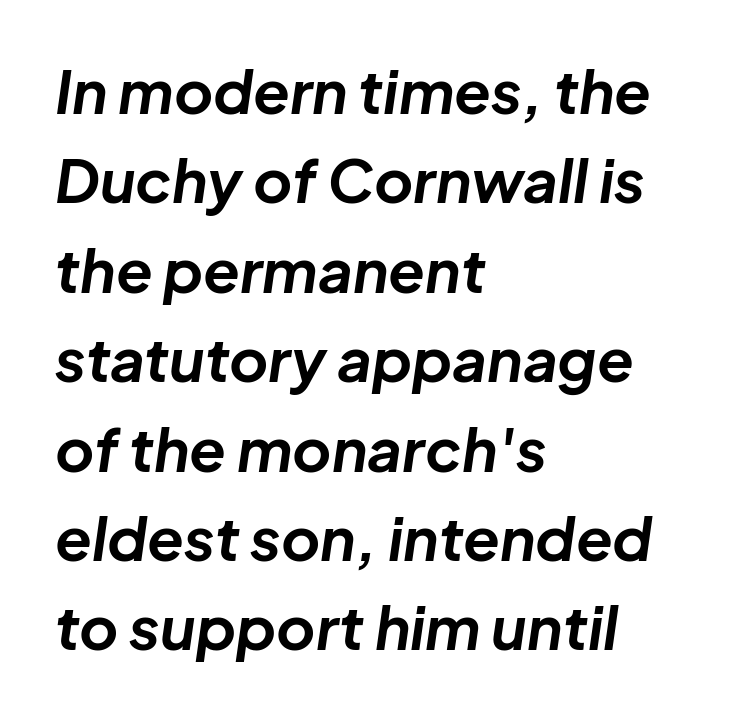
Q: Is the text bold? A: Yes.
Q: Is the text italic (slanted)? A: Yes, it leans right by about 8 degrees.
Q: Is the text underlined? A: No.
Q: How is the paragraph aligned? A: Left-aligned.
Q: Is the spacing between letters normal or unusually wide? A: Normal.
Q: Is the spacing between lines tight, normal or loose? A: Normal.
Q: Width (condensed, normal, or wide)? A: Normal.
Q: Stroke contrast? A: Low.
Q: x-height? A: Medium.
Q: Monospaced? A: No.
